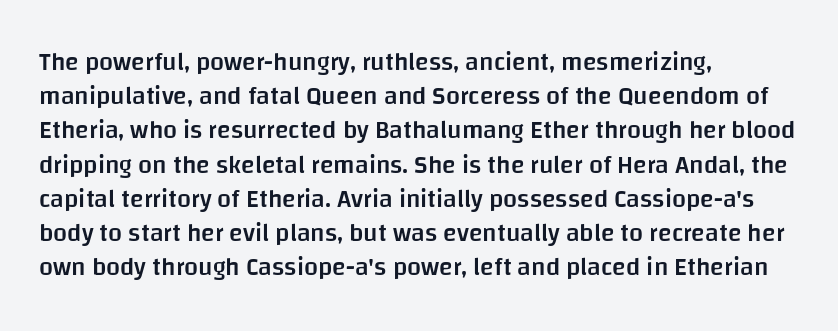
Compared with typical body copy, the letter spacing here is the same. Words float on clear page, feet unadorned. This is the regular roman posture of the typeface. The strokes are fattened partway — semibold, not bold.
